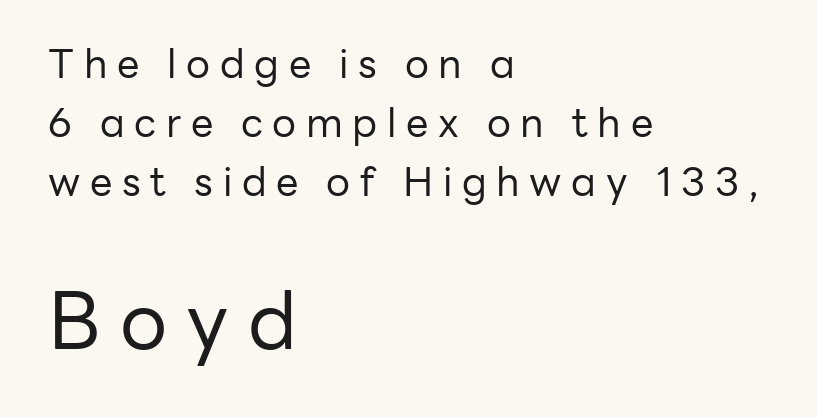
{"serif": "no", "italic": "no", "bold": "no", "weight": "regular", "width": "normal", "stroke_contrast": "low", "x_height": "medium", "monospaced": "no", "underline": "no", "align": "left", "line_spacing": "normal", "line_spacing_ratio": 1.48, "letter_spacing": "wide", "letter_spacing_em": 0.24, "larger_block": "second", "size_ratio": 1.98, "glyph_px": 79}
